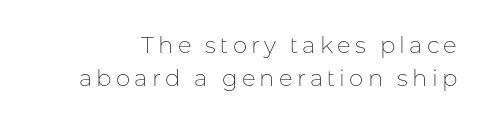
The lettering holds an erect, upright posture throughout. The baseline area is clear. A normal amount of white space separates one row of letters from the next. Stroke mass is kept to a normal reading level or below.
